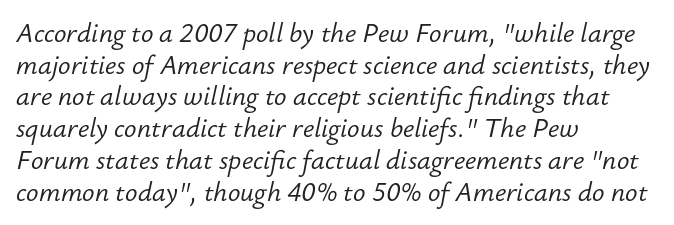
The image shows 26 px text type, italic (leaning right); set left-aligned, line spacing 1.22x, normal letter spacing, not underlined.
